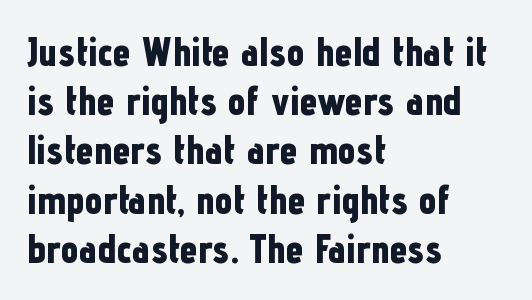
{"serif": "no", "italic": "no", "bold": "yes", "weight": "bold", "width": "condensed", "stroke_contrast": "low", "x_height": "medium", "monospaced": "no", "underline": "no", "align": "left", "line_spacing_ratio": 1.23, "letter_spacing": "normal", "letter_spacing_em": 0.0, "glyph_px": 40}
